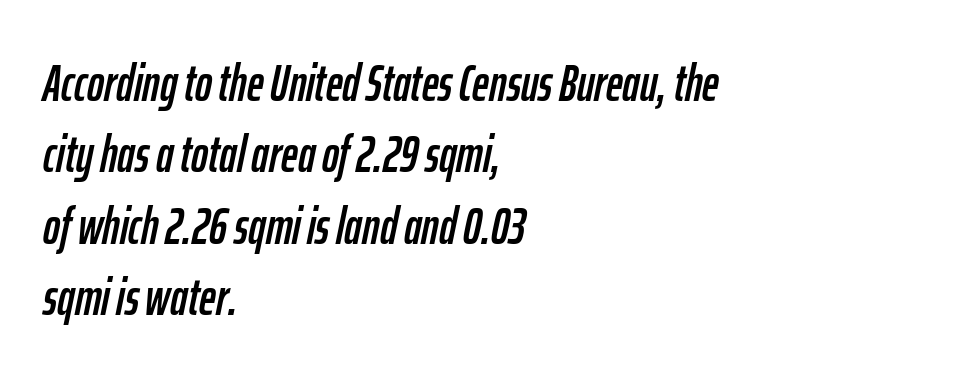
Q: Is the text italic (slanted)? A: Yes, it leans right by about 12 degrees.
Q: Is the text underlined? A: No.
Q: How is the paragraph aligned? A: Left-aligned.
Q: Is the spacing between letters normal or unusually wide? A: Normal.
Q: Is the spacing between lines tight, normal or loose? A: Normal.
Q: Width (condensed, normal, or wide)? A: Condensed.
Q: Stroke contrast? A: Low.
Q: x-height? A: Medium.
Q: Monospaced? A: No.
